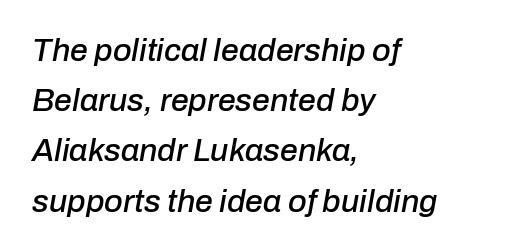
The image shows 32 px text type, italic (leaning right); set left-aligned, normal line spacing (1.57x), normal letter spacing, not underlined; low stroke contrast and a medium x-height.
